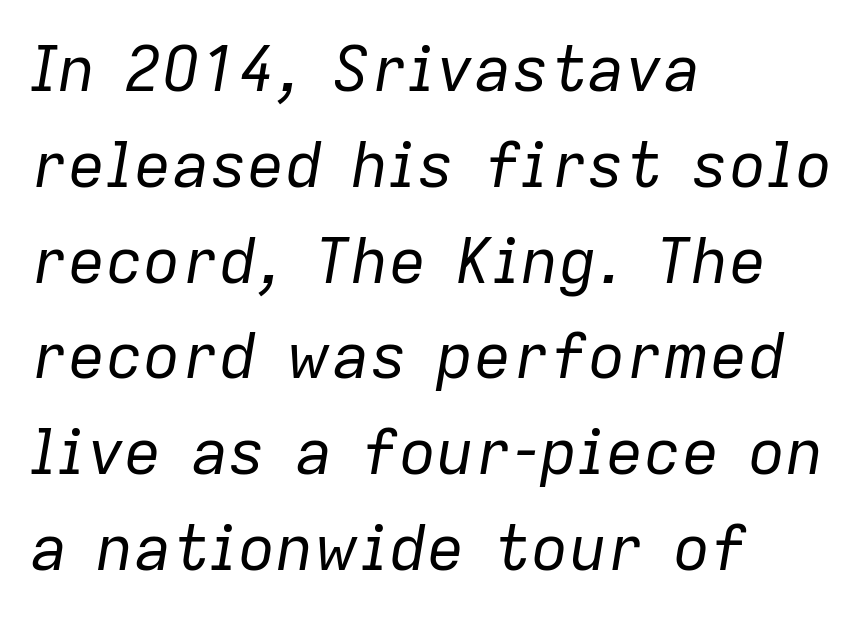
Q: Is the text bold? A: No.
Q: Is the text italic (slanted)? A: Yes, it leans right by about 9 degrees.
Q: Is the text underlined? A: No.
Q: How is the paragraph aligned? A: Left-aligned.
Q: Is the spacing between letters normal or unusually wide? A: Normal.
Q: Is the spacing between lines tight, normal or loose? A: Normal.
Q: Width (condensed, normal, or wide)? A: Normal.
Q: Stroke contrast? A: Low.
Q: x-height? A: Medium.
Q: Monospaced? A: No.
